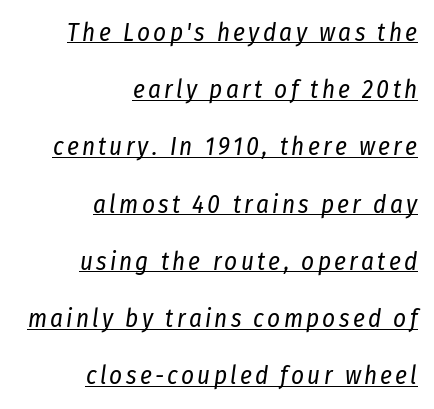
The image shows 25 px text type, italic (leaning right); set right-aligned, loose line spacing (2.29x), underlined.
